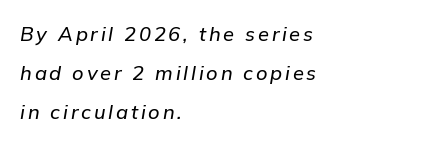
Q: Is the text italic (slanted)? A: Yes, it leans right by about 9 degrees.
Q: Is the text underlined? A: No.
Q: How is the paragraph aligned? A: Left-aligned.
Q: Is the spacing between lines tight, normal or loose? A: Loose.
